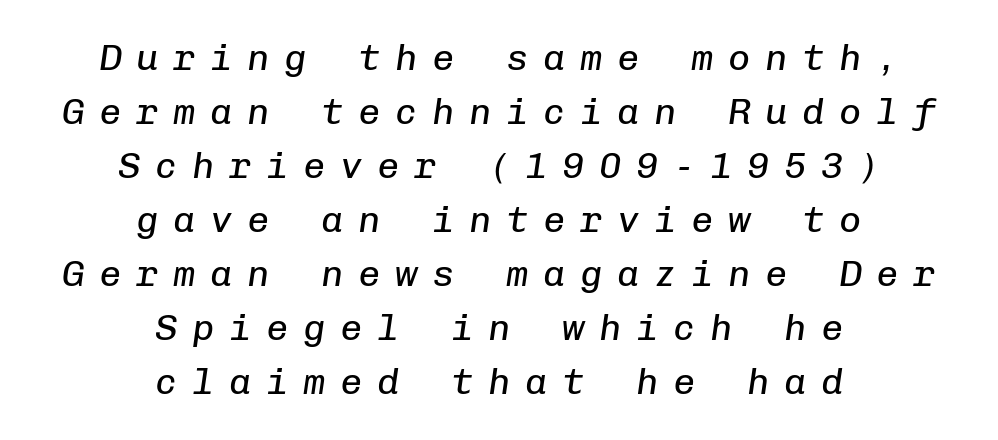
Fixed-width glyphs throughout — classic coding-font behaviour. Regular leading. Stroke thickness stays within the range of a standard reading face or lighter. Emphasis-style slanted type is in use.
